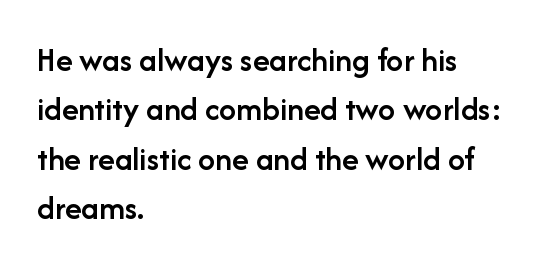
{"serif": "no", "italic": "no", "bold": "semi", "weight": "semibold", "width": "normal", "stroke_contrast": "low", "x_height": "medium", "monospaced": "no", "underline": "no", "align": "left", "line_spacing": "normal", "line_spacing_ratio": 1.45, "letter_spacing": "normal", "letter_spacing_em": 0.0, "glyph_px": 34}
